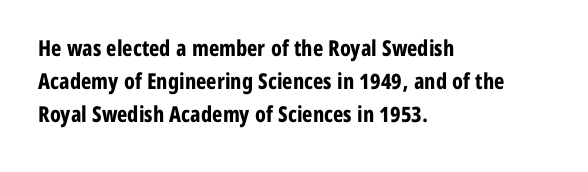
{"italic": "no", "bold": "yes", "underline": "no", "align": "left", "line_spacing": "normal", "line_spacing_ratio": 1.49, "letter_spacing": "normal", "letter_spacing_em": 0.0, "glyph_px": 22}
